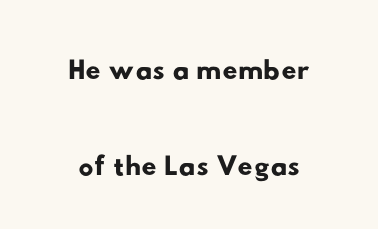
In terms of letterform style, serifs are entirely absent. Regarding leading, the lines here are spaced well apart. The line texture is even and compact thanks to regular tracking. If you folded the block vertically in half, each line would mirror itself in length. These lines are rendered in a variable-pitch font. Check under the words: just untouched page.
